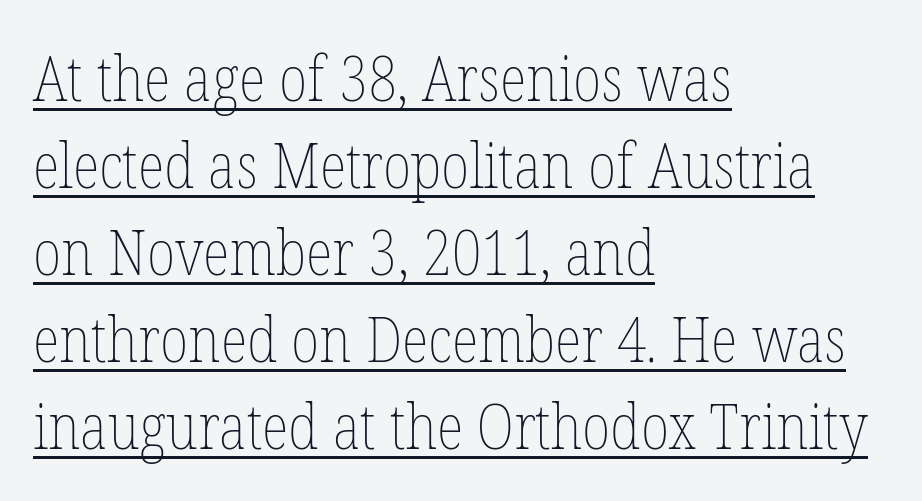
The image shows 63 px thin, condensed type, upright; set left-aligned, normal line spacing (1.38x), normal letter spacing, underlined; low stroke contrast and a medium x-height.
